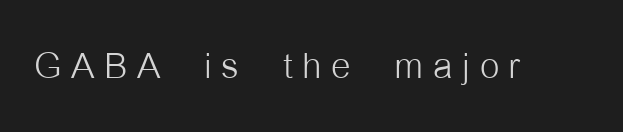
Q: Is the text bold? A: No.
Q: Is the text italic (slanted)? A: No, it is upright.
Q: Is the typeface a serif or a sans-serif typeface? A: Sans-serif.
Q: Is the text underlined? A: No.
Q: Width (condensed, normal, or wide)? A: Condensed.
Q: Stroke contrast? A: Low.
Q: x-height? A: Medium.
Q: Monospaced? A: No.
